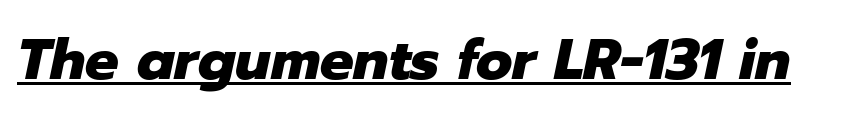
The image shows 56 px heavy type, italic (leaning right); set normal letter spacing, underlined; low stroke contrast and a medium x-height.
